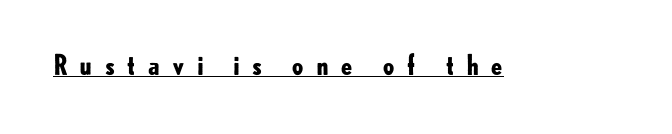
{"italic": "no", "bold": "yes", "underline": "yes", "letter_spacing": "wide", "letter_spacing_em": 0.41, "glyph_px": 27}
